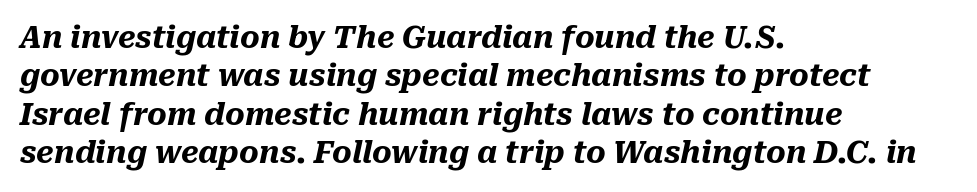
Looks like regular typesetting: each glyph gets only the width it needs. Evenly set lines give the paragraph a standard silhouette. The setting favours the left margin, as ordinary paragraphs usually do. The face used here has a pronounced slope to its letters.
